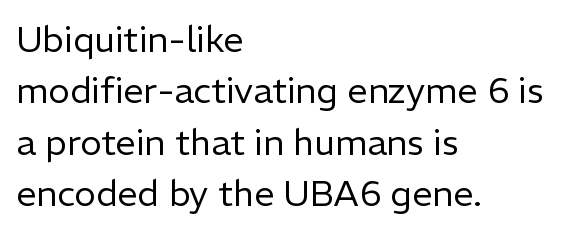
Nope, no serifs anywhere on these letters. Between one letter and the next there's only the usual sliver of space. Unlike italic type, these characters show no tilt at all. The designer left line spacing at the default. The lines in this sample share a left origin and differ only in where they stop.
